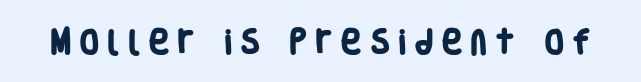
The image shows 27 px bold type; set unusually wide letter spacing (+0.35 em), not underlined.
